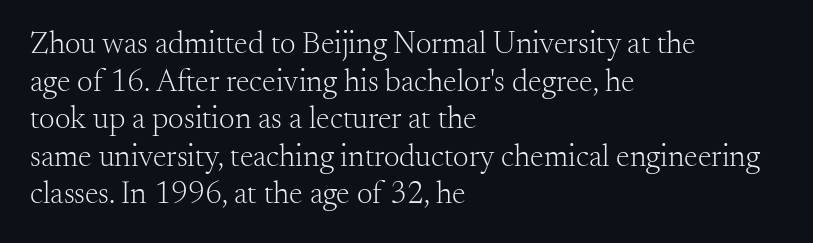
Q: Is the text bold? A: No.
Q: Is the text italic (slanted)? A: No, it is upright.
Q: Is the typeface a serif or a sans-serif typeface? A: Serif.
Q: Is the text underlined? A: No.
Q: How is the paragraph aligned? A: Left-aligned.
Q: Is the spacing between letters normal or unusually wide? A: Normal.
Q: Width (condensed, normal, or wide)? A: Normal.
Q: Stroke contrast? A: Medium.
Q: x-height? A: Small.
Q: Monospaced? A: No.
